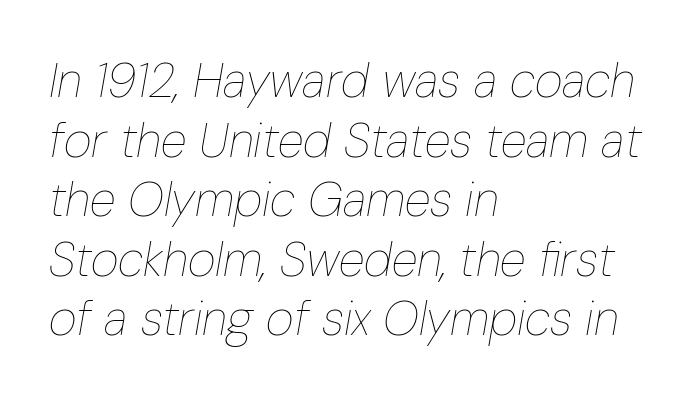
The image shows 48 px thin, condensed type, italic (leaning right); set left-aligned, line spacing 1.24x, normal letter spacing, not underlined; low stroke contrast and a medium x-height.
